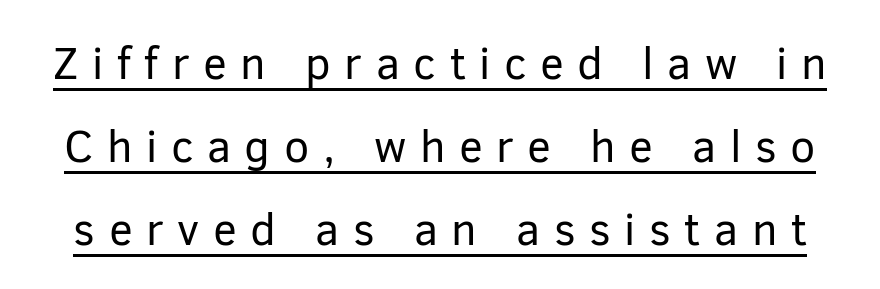
The image shows 45 px regular-weight sans-serif type, upright; set line spacing 1.85x, unusually wide letter spacing (+0.3 em), underlined; low stroke contrast and a medium x-height.
